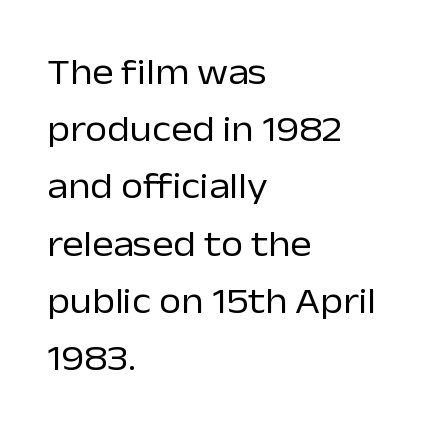
The image shows 36 px regular-weight sans-serif type, upright; set left-aligned, normal line spacing (1.59x), normal letter spacing, not underlined; low stroke contrast and a medium x-height.
